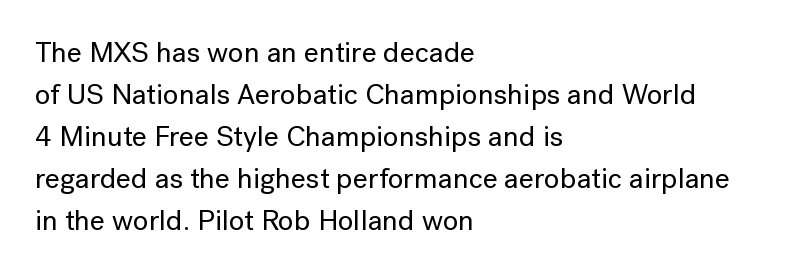
The image shows 29 px sans-serif type, upright; set left-aligned, normal line spacing (1.45x), normal letter spacing, not underlined; low stroke contrast and a medium x-height.
